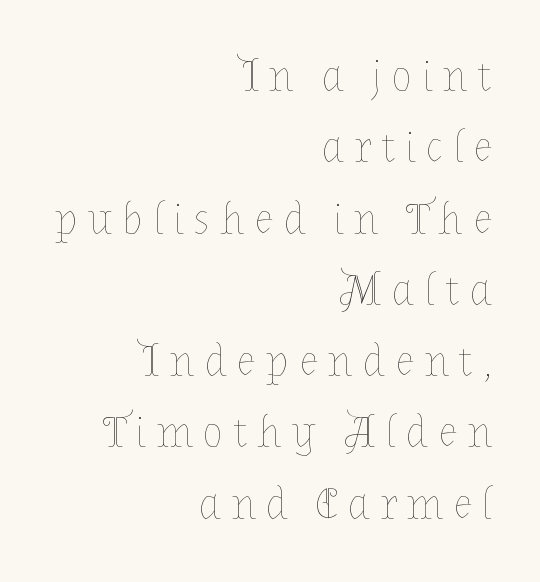
{"italic": "no", "bold": "no", "weight": "thin", "width": "normal", "stroke_contrast": "low", "x_height": "medium", "monospaced": "no", "underline": "no", "align": "right", "line_spacing": "normal", "line_spacing_ratio": 1.62, "letter_spacing": "wide", "letter_spacing_em": 0.22, "glyph_px": 44}
